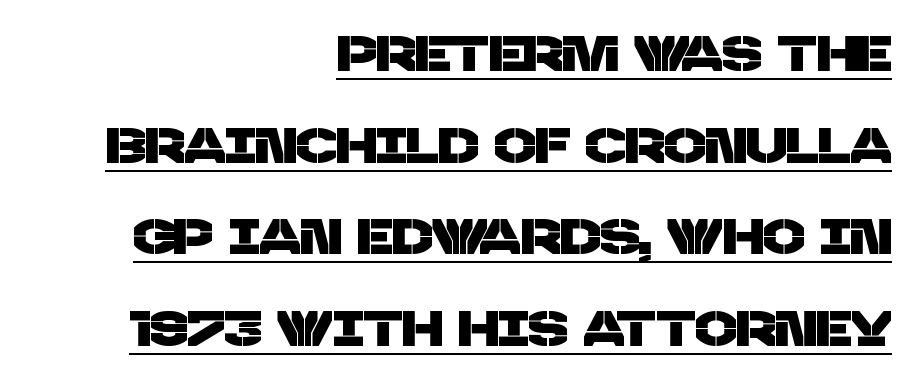
The image shows 49 px sans-serif type; set right-aligned, line spacing 1.87x, normal letter spacing, underlined; low stroke contrast and a large x-height.
